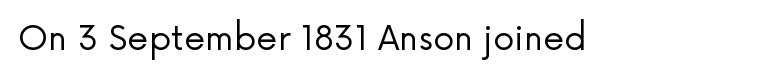
The rendering keeps characters at their native spacing. Serif or sans? Sans — the stroke terminals are bare. Heaviness? Minimal to ordinary, like unemphasized prose. This sample uses an upright cut, with every glyph sitting square on the baseline. Proportional: the letters do not fall into vertical columns. Glance below the letters and you will spot only blank space.
